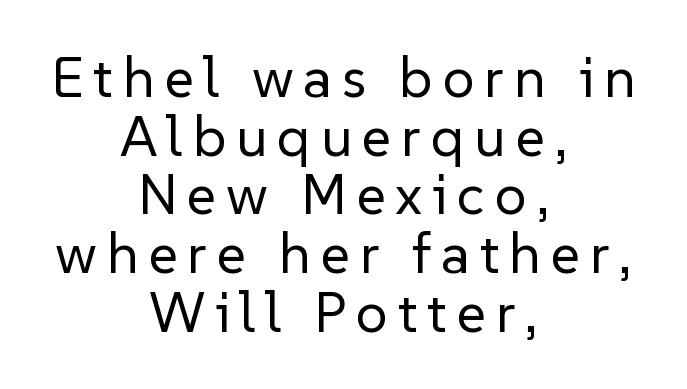
The image shows 57 px regular-weight sans-serif type, upright; set centered, tight line spacing (1.03x), not underlined; low stroke contrast and a medium x-height.
